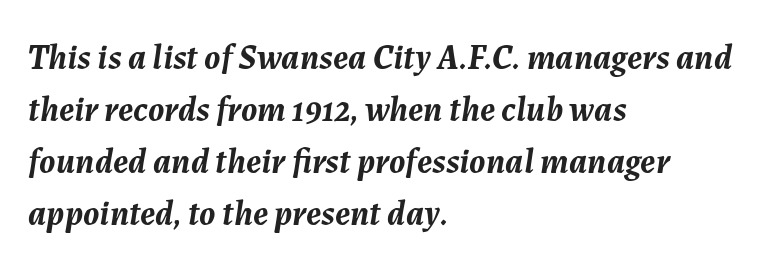
The image shows 35 px semibold type, italic (leaning right); set left-aligned, normal line spacing (1.49x), normal letter spacing, not underlined; medium stroke contrast and a medium x-height.
